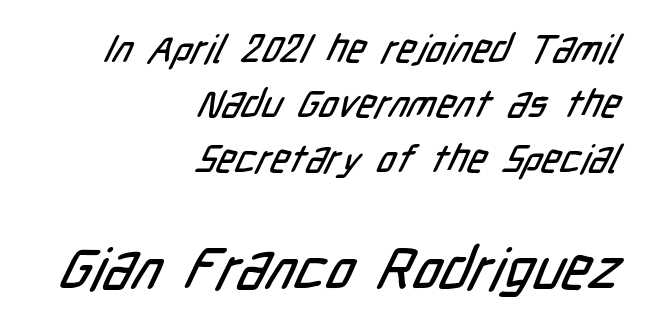
The image shows 58 px condensed sans-serif type; set right-aligned, normal line spacing (1.41x), normal letter spacing, not underlined; the second (bottom) block is 1.49x larger; low stroke contrast and a medium x-height.
